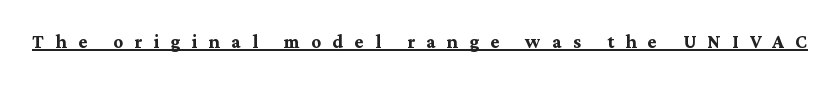
When letters stand straight like this, we call the style roman or upright. Notice how a bar underscores the lettering throughout. The font is running at its bold setting. Display-style spreading of the glyphs; the letterfit is very open.
